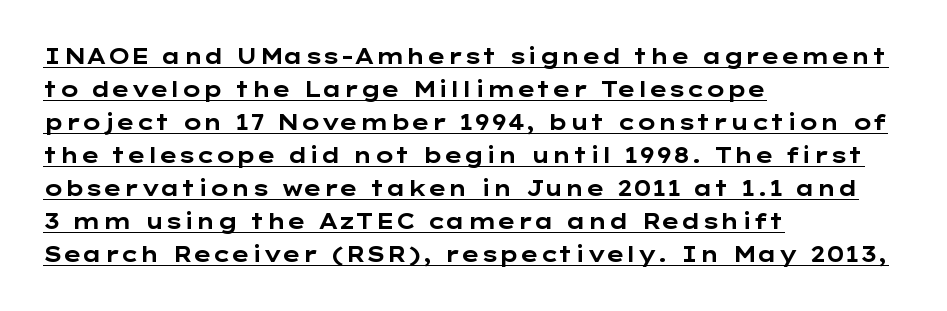
Q: Is the text bold? A: Yes.
Q: Is the text italic (slanted)? A: No, it is upright.
Q: Is the text underlined? A: Yes.
Q: How is the paragraph aligned? A: Left-aligned.
Q: Is the spacing between letters normal or unusually wide? A: Normal.
Q: Is the spacing between lines tight, normal or loose? A: Normal.
